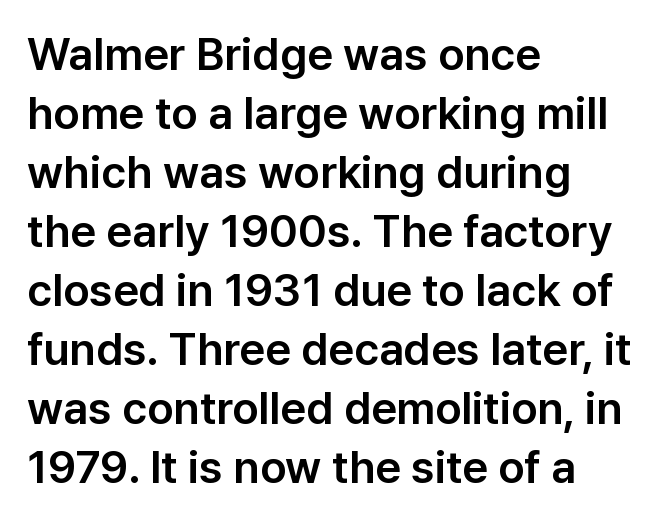
The lines sit at an ordinary, default distance from one another. Serif or sans? Sans — the stroke terminals are bare. Here the designer chose a conventional face with non-uniform glyph widths. Glyph-to-glyph distance matches everyday printed text.
